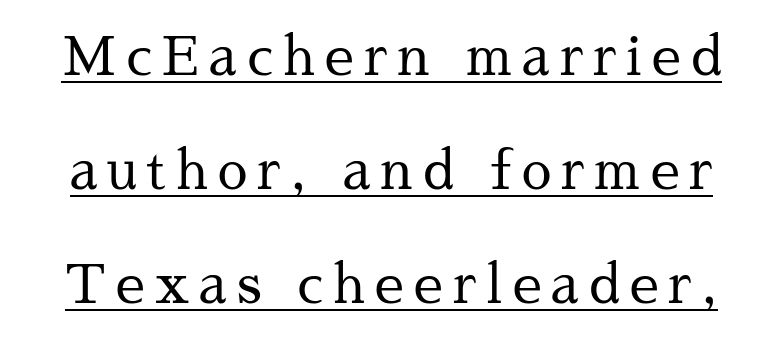
The image shows 53 px regular-weight serif type, upright; set loose line spacing (2.15x), underlined; medium stroke contrast and a medium x-height.
